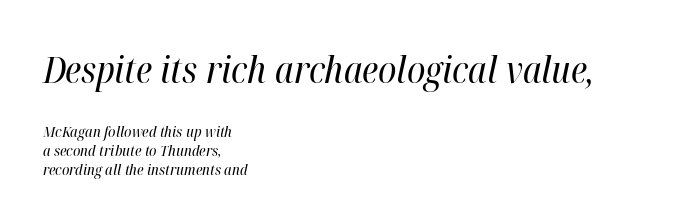
Q: Is the text bold? A: No.
Q: Is the text italic (slanted)? A: Yes, it leans right by about 12 degrees.
Q: Is the text underlined? A: No.
Q: How is the paragraph aligned? A: Left-aligned.
Q: Is the spacing between letters normal or unusually wide? A: Normal.
Q: Is the spacing between lines tight, normal or loose? A: Normal.
Q: Which block of text is set in a larger size, the first (top) or the second (bottom)? A: The first (top) one.
Q: Width (condensed, normal, or wide)? A: Condensed.
Q: Stroke contrast? A: High.
Q: x-height? A: Medium.
Q: Monospaced? A: No.
